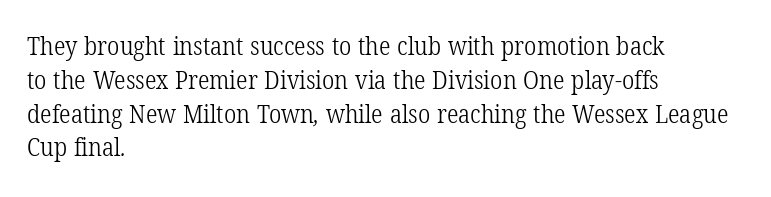
Heaviness? Minimal to ordinary, like unemphasized prose. The lines sit at an ordinary, default distance from one another. Nobody touched the tracking dial on this one. Line beginnings align vertically; line endings do not.
